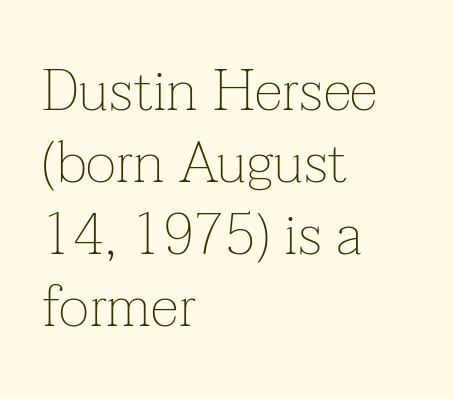
The image shows 58 px thin serif type, upright; set left-aligned, line spacing 1.24x, normal letter spacing, not underlined; low stroke contrast and a medium x-height.
